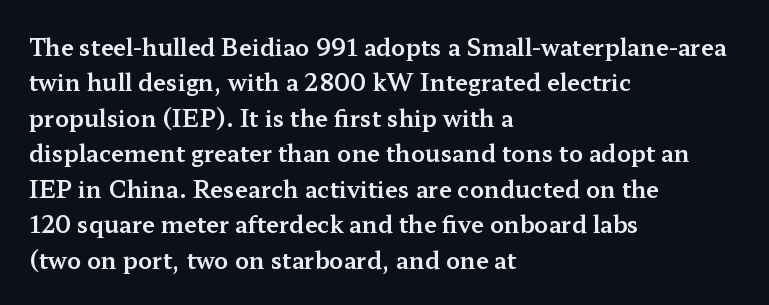
Q: Is the text italic (slanted)? A: No, it is upright.
Q: Is the text underlined? A: No.
Q: How is the paragraph aligned? A: Left-aligned.
Q: Is the spacing between letters normal or unusually wide? A: Normal.
Q: Is the spacing between lines tight, normal or loose? A: Normal.
